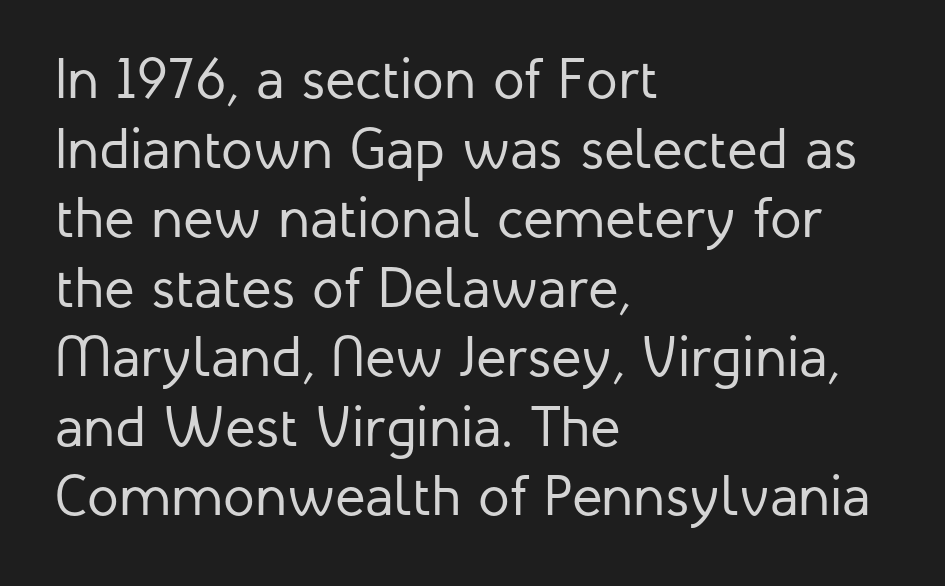
This rendering leaves character spacing at its baseline value. The strip under each line holds only bare page. No chunkiness to these letters — they're not bold. The characters display no serif detailing; their extremities are plain. Designer's note — italics off, roman on. A student would call this left alignment; a typographer would say flush left, rag right.
